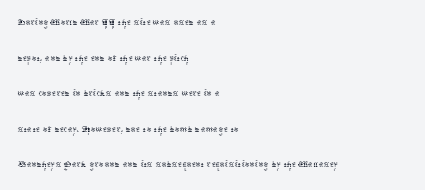
Q: Is the text bold? A: No.
Q: Is the text italic (slanted)? A: No, it is upright.
Q: Is the text underlined? A: No.
Q: How is the paragraph aligned? A: Left-aligned.
Q: Is the spacing between letters normal or unusually wide? A: Normal.
Q: Is the spacing between lines tight, normal or loose? A: Normal.
